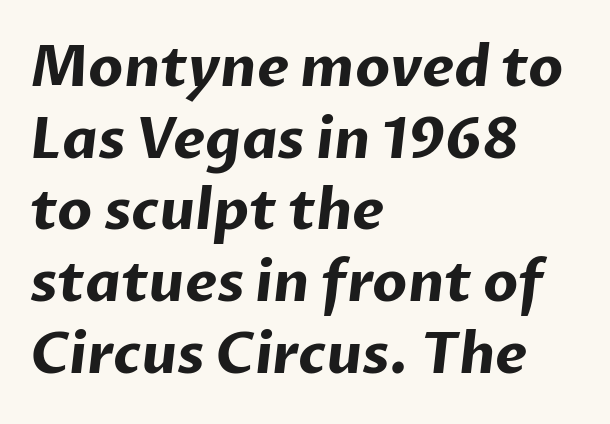
Rows of type keep a routine distance in the vertical direction. Each letter keeps its own natural width here, so spacing adapts to shape. I'd call this a sans setting — the letters go barefoot. Reading down the block, your eye returns to a fixed left position each line.
